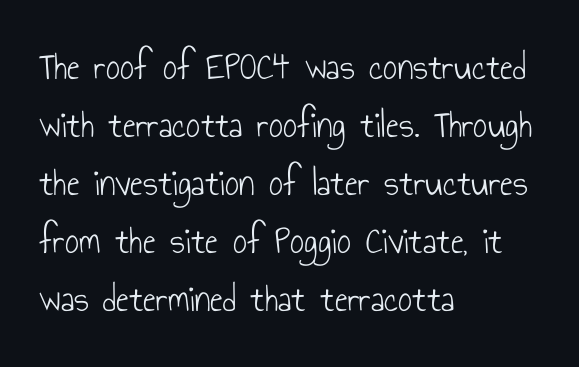
The image shows 39 px light, condensed sans-serif type, upright; set left-aligned, normal line spacing (1.49x), normal letter spacing, not underlined; low stroke contrast and a small x-height.
